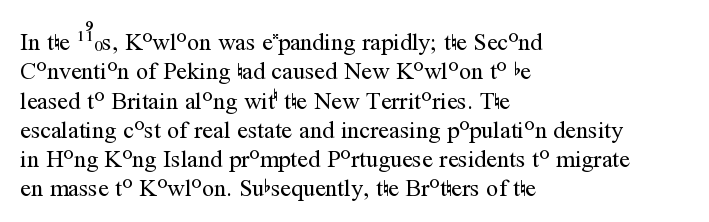
Q: Is the text bold? A: No.
Q: Is the text italic (slanted)? A: No, it is upright.
Q: Is the text underlined? A: No.
Q: How is the paragraph aligned? A: Left-aligned.
Q: Is the spacing between letters normal or unusually wide? A: Normal.
